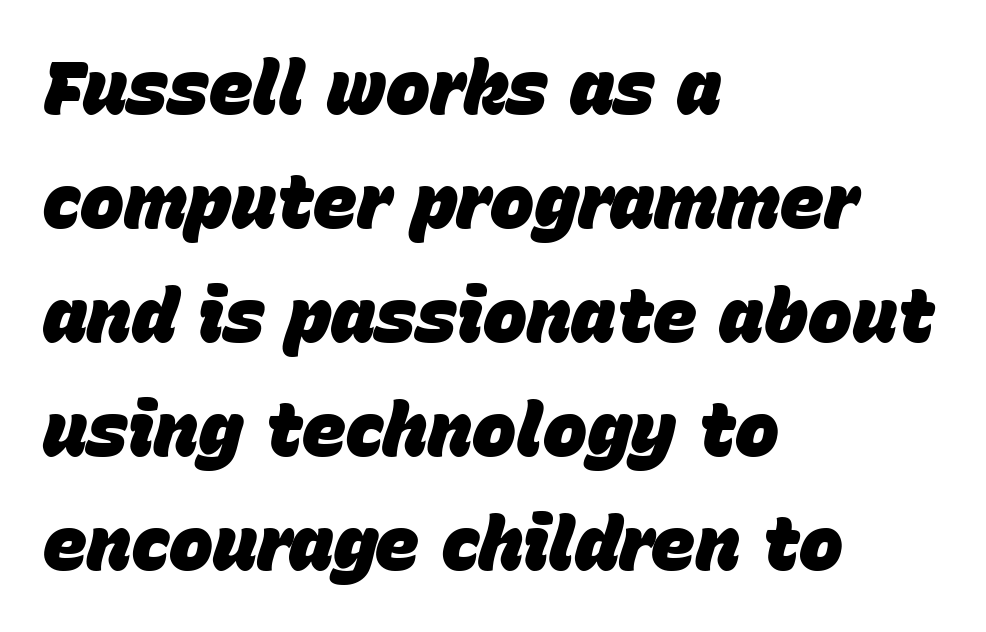
{"italic": "yes", "lean": "right", "slant_degrees": 15, "bold": "yes", "weight": "heavy", "width": "normal", "stroke_contrast": "low", "x_height": "large", "monospaced": "no", "underline": "no", "align": "left", "line_spacing": "normal", "line_spacing_ratio": 1.54, "letter_spacing": "normal", "letter_spacing_em": 0.0, "glyph_px": 74}
